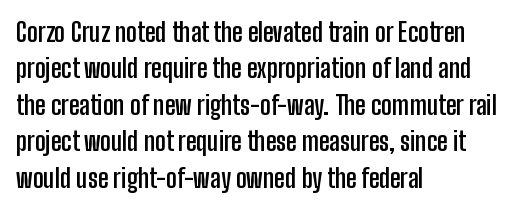
Characters remain perfectly vertical along every line. The passage is arranged the way most books set body copy — flush left. These lines sit exactly where default settings would place them. Nobody touched the tracking dial on this one. Descender tails drop into unmarked territory. Is the type bold? Yes — the strokes are clearly thick and heavy.
